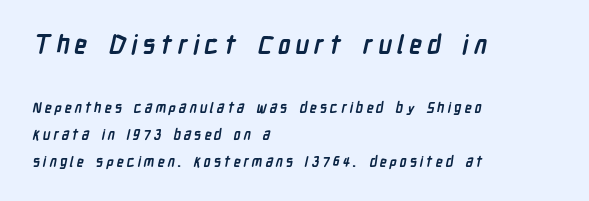
The image shows 25 px bold type; set left-aligned, loose line spacing (1.92x), unusually wide letter spacing (+0.21 em), not underlined; the first (top) block is 1.79x larger.
